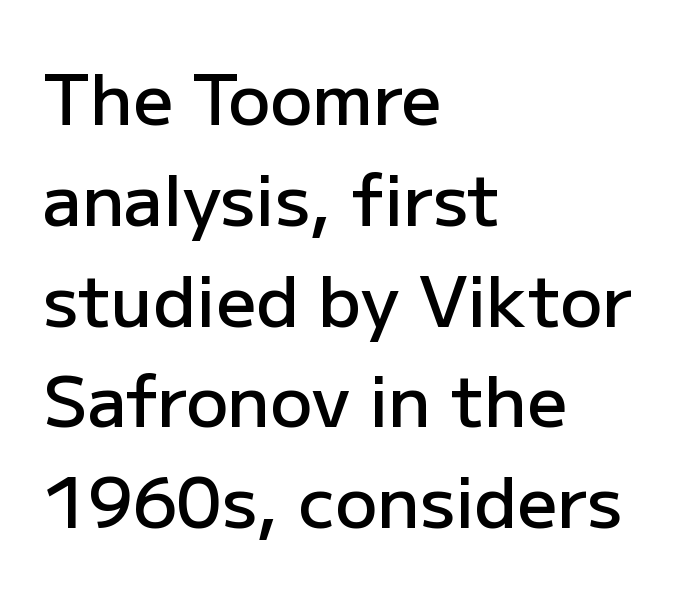
Type style note: lacks serifs. Unmarked baselines from the first word to the last. Does the weight exceed regular? Yes, but only to semibold. Italic? Not at all — the glyphs are vertical. The passage shown has conventional tracking throughout.
